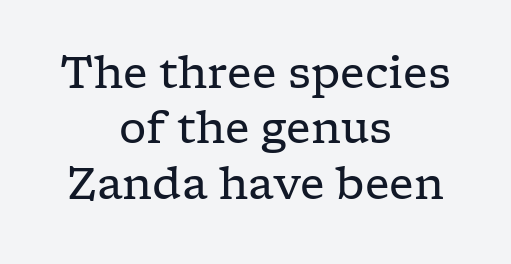
Is the letter spacing exaggerated? No — it looks like the ordinary default. This rendering features lettering with no underline. Look at the bottom of the vertical strokes: they flare into serifs here. On a weight scale, this lands at 450 or below. A typesetter would call this leading conventional body-copy spacing. Both edges are ragged and mirror each other, which tells us the setting is centered.
